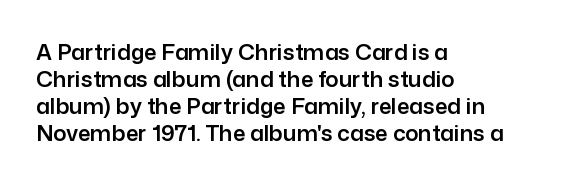
Q: Is the text italic (slanted)? A: No, it is upright.
Q: Is the text underlined? A: No.
Q: How is the paragraph aligned? A: Left-aligned.
Q: Is the spacing between letters normal or unusually wide? A: Normal.
